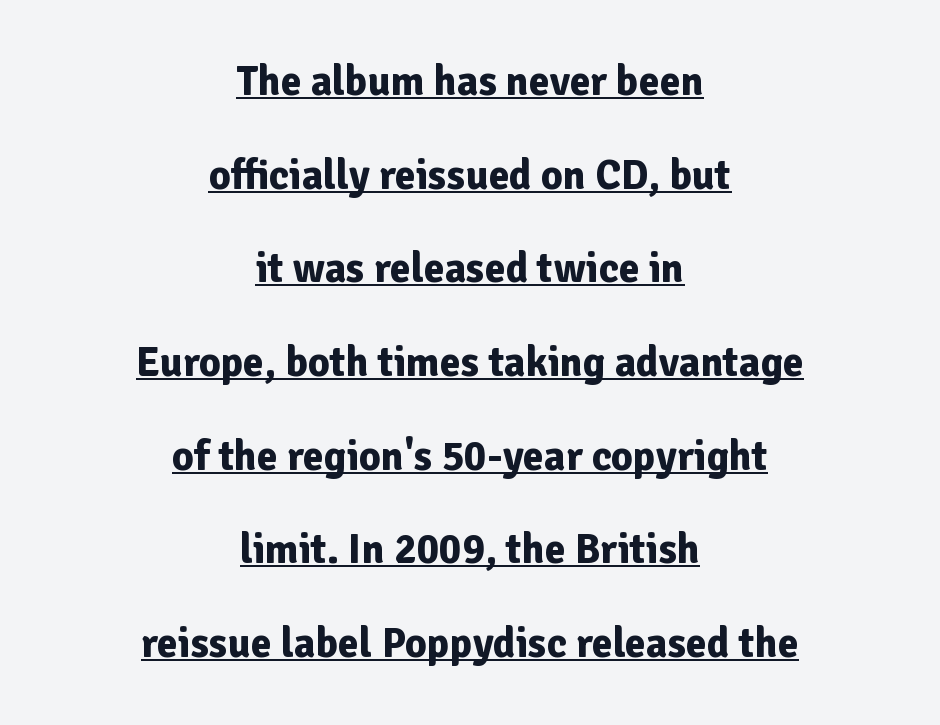
Style check: upright. Underlining? Definitely there. Is there much room between lines? Yes — plenty of vertical air separates them. To sum up the face: it is a sans, with no serifs.
